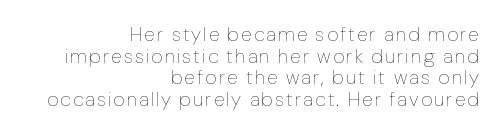
Q: Is the text bold? A: No.
Q: Is the text italic (slanted)? A: No, it is upright.
Q: Is the text underlined? A: No.
Q: How is the paragraph aligned? A: Right-aligned.
Q: Is the spacing between lines tight, normal or loose? A: Tight.
